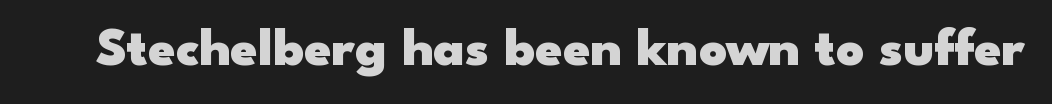
Q: Is the text bold? A: Yes.
Q: Is the text italic (slanted)? A: No, it is upright.
Q: Is the typeface a serif or a sans-serif typeface? A: Sans-serif.
Q: Is the text underlined? A: No.
Q: Is the spacing between letters normal or unusually wide? A: Normal.
Q: Width (condensed, normal, or wide)? A: Wide.
Q: Stroke contrast? A: Low.
Q: x-height? A: Small.
Q: Monospaced? A: No.
